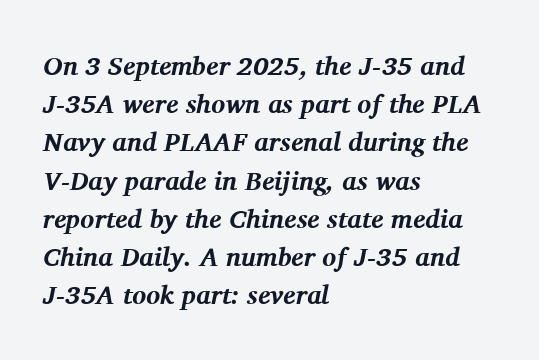
A typesetter would call this zero additional tracking. Pretty heavy lettering here — definitely bold. The area under the type is left untouched. These lines were composed using italics. Is the block centered? No — it sits flush against the left margin. Regarding leading, the lines here are spaced in the standard way.
